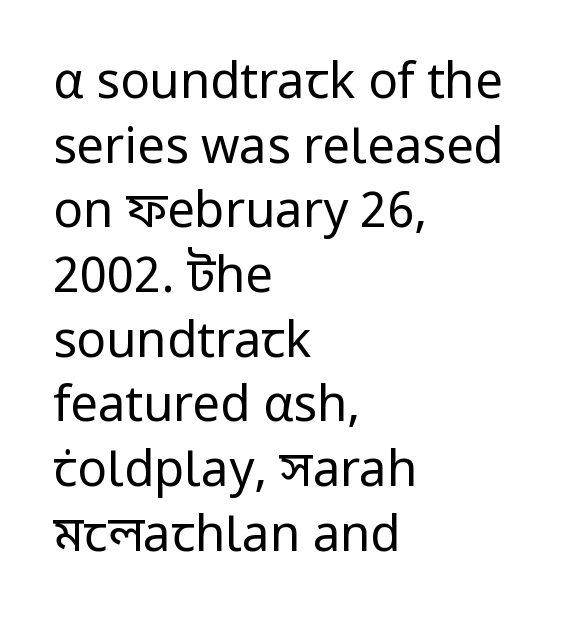
The image shows 49 px regular-weight sans-serif type, upright; set left-aligned, normal line spacing (1.32x), normal letter spacing, not underlined; low stroke contrast and a medium x-height.
